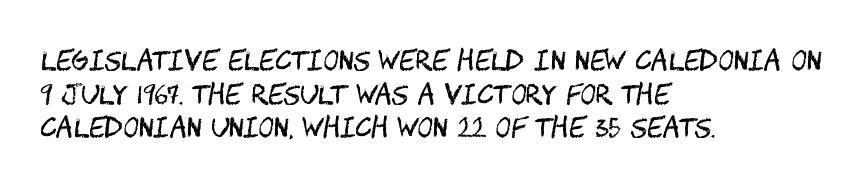
{"italic": "no", "bold": "no", "underline": "no", "align": "left", "line_spacing": "normal", "line_spacing_ratio": 1.29, "letter_spacing": "normal", "letter_spacing_em": 0.0, "glyph_px": 26}
